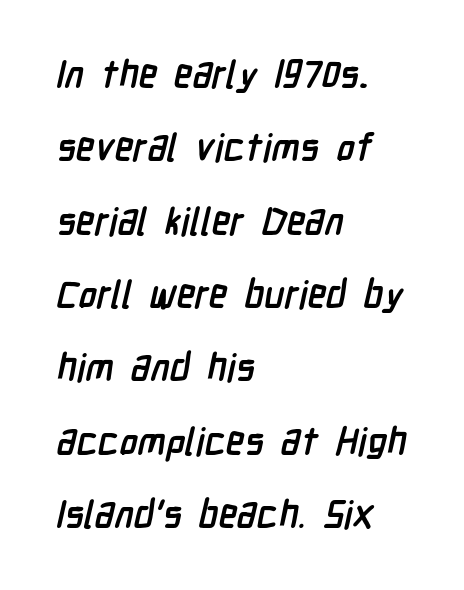
{"serif": "no", "bold": "yes", "weight": "semibold", "width": "condensed", "stroke_contrast": "low", "x_height": "medium", "monospaced": "no", "underline": "no", "align": "left", "line_spacing": "loose", "line_spacing_ratio": 1.93, "letter_spacing": "normal", "letter_spacing_em": 0.0, "glyph_px": 38}
